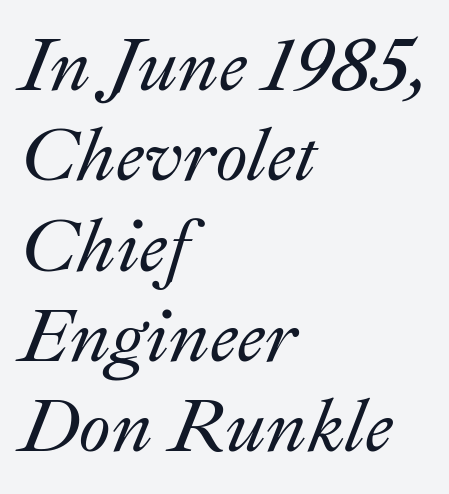
Q: Is the text italic (slanted)? A: Yes, it leans right by about 22 degrees.
Q: Is the text underlined? A: No.
Q: How is the paragraph aligned? A: Left-aligned.
Q: Is the spacing between letters normal or unusually wide? A: Normal.
Q: Width (condensed, normal, or wide)? A: Normal.
Q: Stroke contrast? A: Medium.
Q: x-height? A: Small.
Q: Monospaced? A: No.
